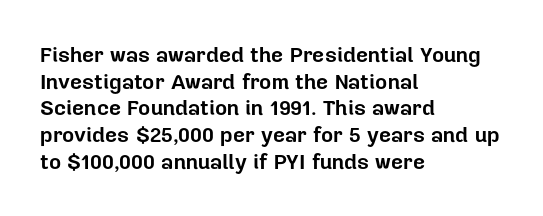
The image shows 21 px bold type, upright; set left-aligned, normal line spacing (1.27x), normal letter spacing, not underlined.
